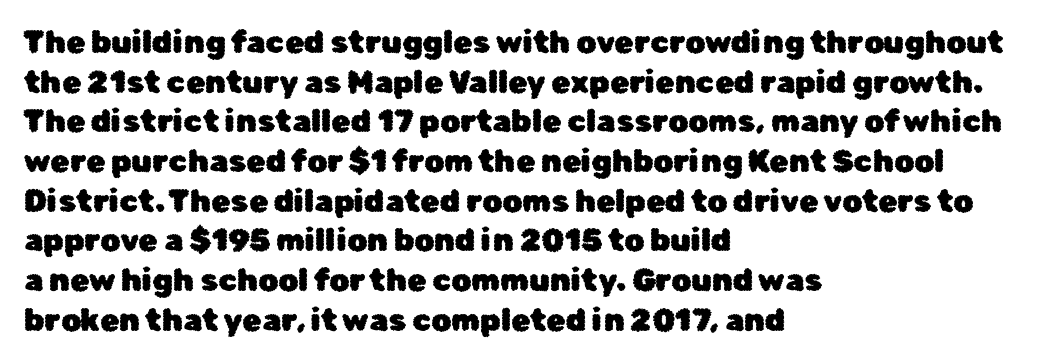
Q: Is the text italic (slanted)? A: No, it is upright.
Q: Is the typeface a serif or a sans-serif typeface? A: Sans-serif.
Q: Is the text underlined? A: No.
Q: How is the paragraph aligned? A: Left-aligned.
Q: Is the spacing between letters normal or unusually wide? A: Normal.
Q: Is the spacing between lines tight, normal or loose? A: Normal.
Q: Width (condensed, normal, or wide)? A: Normal.
Q: Stroke contrast? A: Low.
Q: x-height? A: Medium.
Q: Monospaced? A: No.
